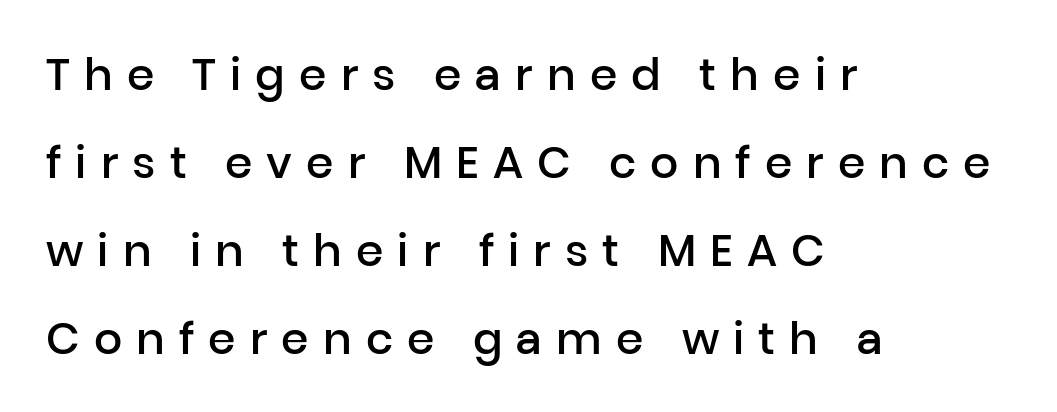
Q: Is the text bold? A: Semi-bold.
Q: Is the text italic (slanted)? A: No, it is upright.
Q: Is the typeface a serif or a sans-serif typeface? A: Sans-serif.
Q: Is the text underlined? A: No.
Q: How is the paragraph aligned? A: Left-aligned.
Q: Is the spacing between letters normal or unusually wide? A: Unusually wide.
Q: Is the spacing between lines tight, normal or loose? A: Loose.
Q: Width (condensed, normal, or wide)? A: Normal.
Q: Stroke contrast? A: Low.
Q: x-height? A: Medium.
Q: Monospaced? A: No.
